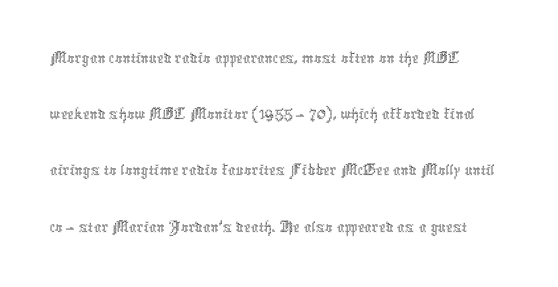
The image shows 37 px thin, condensed type, upright; set left-aligned, normal line spacing (1.52x), normal letter spacing, not underlined; a medium x-height.
